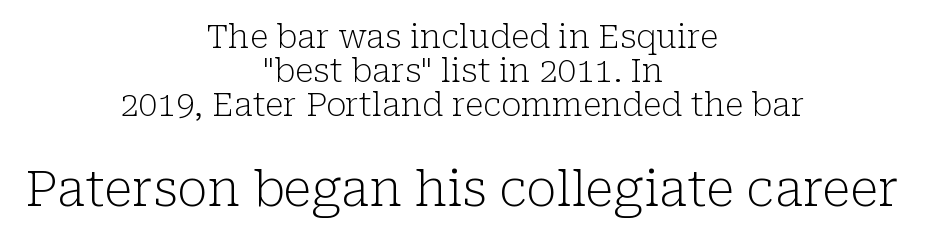
{"serif": "yes", "italic": "no", "bold": "no", "weight": "light", "width": "normal", "stroke_contrast": "low", "x_height": "medium", "monospaced": "no", "underline": "no", "align": "center", "line_spacing": "tight", "line_spacing_ratio": 1.03, "letter_spacing": "normal", "letter_spacing_em": 0.0, "larger_block": "second", "size_ratio": 1.52, "glyph_px": 50}
